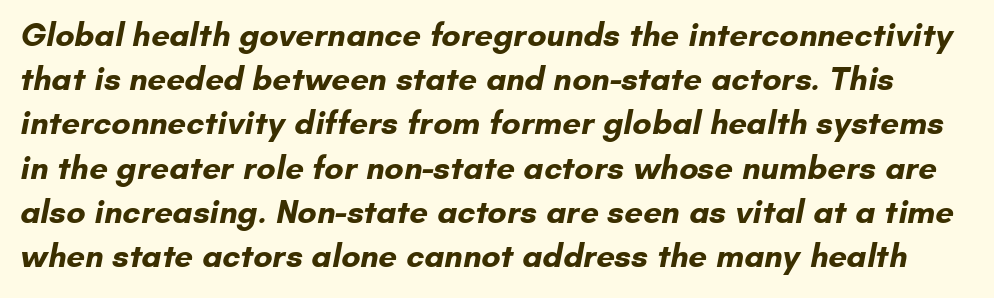
These lines carry a lot of weight — the face is fully bold. What's the leading like? Ordinary, nothing unusual. The face used here is rendered with its standard letterfit. Here the designer chose a conventional face with non-uniform glyph widths.
